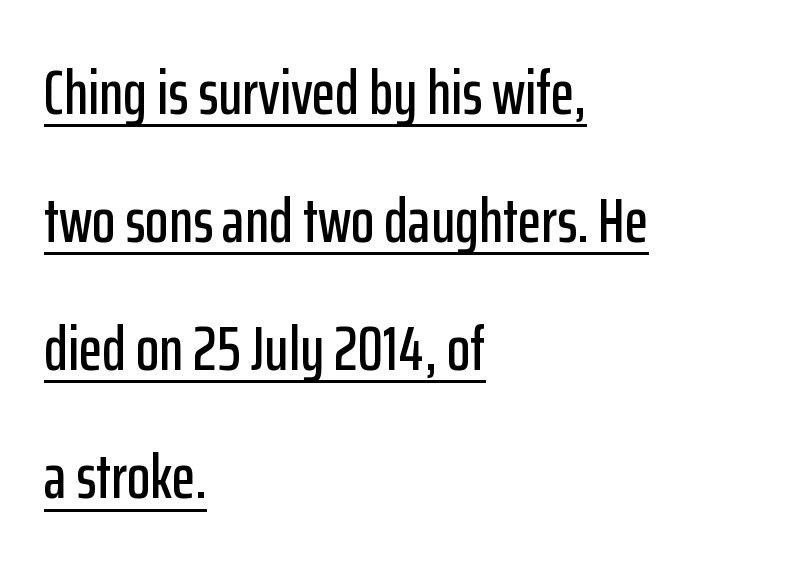
The face used here appears with an underline applied. The passage shown has conventional tracking throughout. The designer went with a sans here, leaving each stem footless. Reading down the column, the eye jumps a long way to each next line. Proportional: the letters do not fall into vertical columns. Leftover space on each line is placed entirely after the last word.
